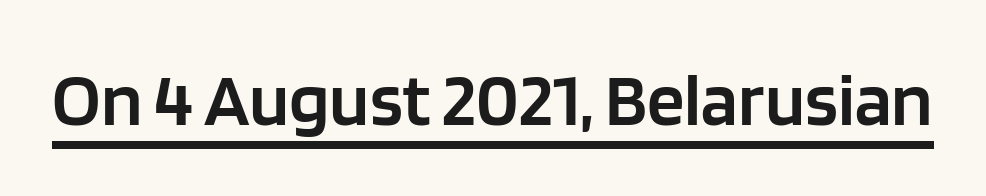
Q: Is the text bold? A: Semi-bold.
Q: Is the text italic (slanted)? A: No, it is upright.
Q: Is the typeface a serif or a sans-serif typeface? A: Sans-serif.
Q: Is the text underlined? A: Yes.
Q: Is the spacing between letters normal or unusually wide? A: Normal.
Q: Width (condensed, normal, or wide)? A: Normal.
Q: Stroke contrast? A: Low.
Q: x-height? A: Large.
Q: Monospaced? A: No.
